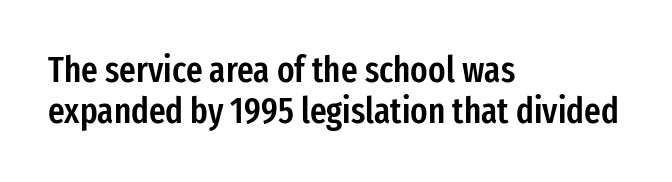
The image shows 36 px semibold, condensed sans-serif type, upright; set left-aligned, tight line spacing (1.15x), normal letter spacing, not underlined; low stroke contrast and a medium x-height.
